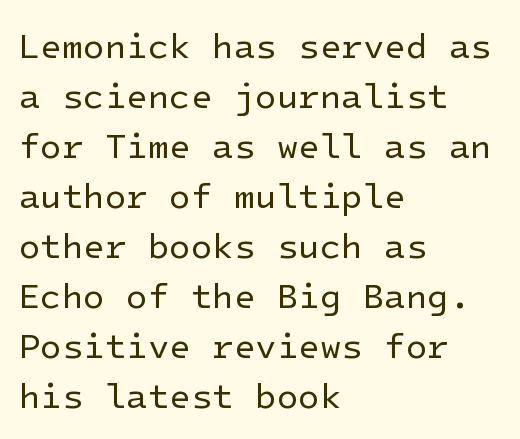
{"serif": "no", "italic": "no", "bold": "no", "weight": "regular", "width": "normal", "stroke_contrast": "low", "x_height": "medium", "underline": "no", "align": "left", "line_spacing": "normal", "line_spacing_ratio": 1.43, "letter_spacing": "normal", "letter_spacing_em": 0.0, "glyph_px": 35}
